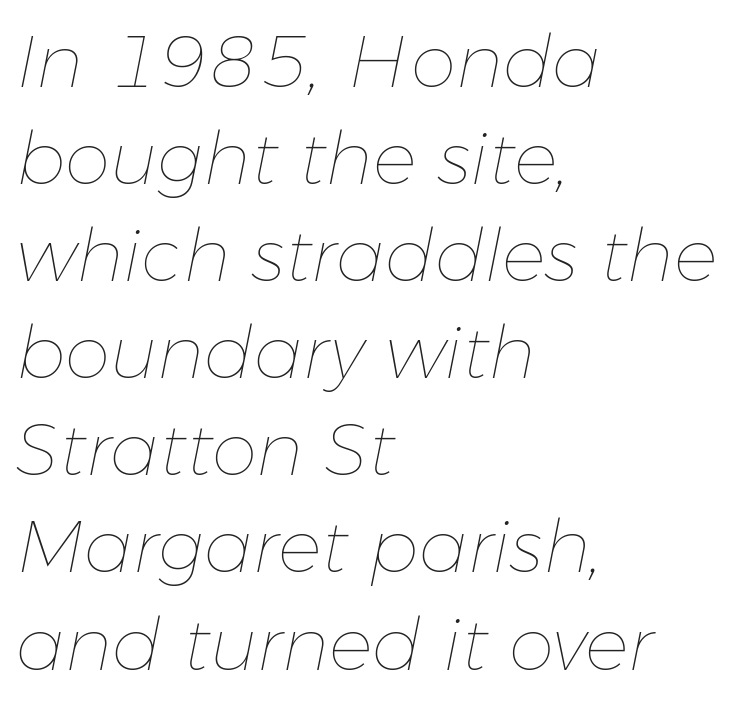
{"italic": "yes", "lean": "right", "slant_degrees": 11, "bold": "no", "weight": "thin", "width": "normal", "stroke_contrast": "low", "x_height": "medium", "monospaced": "no", "underline": "no", "align": "left", "line_spacing": "normal", "line_spacing_ratio": 1.33, "letter_spacing": "normal", "letter_spacing_em": 0.0, "glyph_px": 73}
